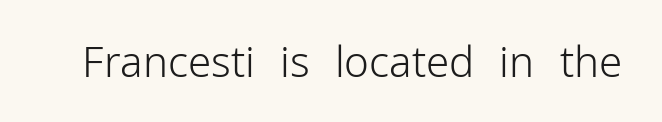
Q: Is the text bold? A: No.
Q: Is the text italic (slanted)? A: No, it is upright.
Q: Is the typeface a serif or a sans-serif typeface? A: Sans-serif.
Q: Is the text underlined? A: No.
Q: Is the spacing between letters normal or unusually wide? A: Normal.
Q: Width (condensed, normal, or wide)? A: Normal.
Q: Stroke contrast? A: Low.
Q: x-height? A: Medium.
Q: Monospaced? A: No.
